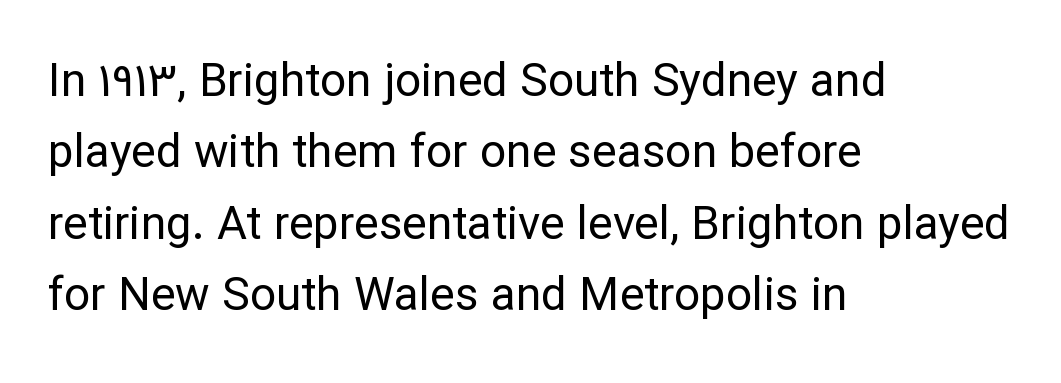
How would I describe the line gaps? Plain and ordinary. Clear beneath every line of the passage. Counters stay open thanks to moderate or lighter strokes. Where is the straight margin? On the left. Does the type have serifs? No, each stem ends abruptly.
